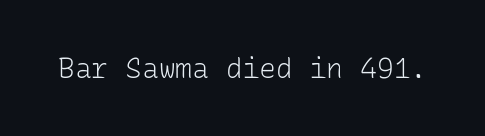
Posture: straight, roman, zero tilt. Regarding serifs, this sample does without them. Stems and bowls with no extra thickness — not bold. Clear beneath every line of the passage. Is this a fixed-width face? Yes — each glyph sits in an identical cell.
